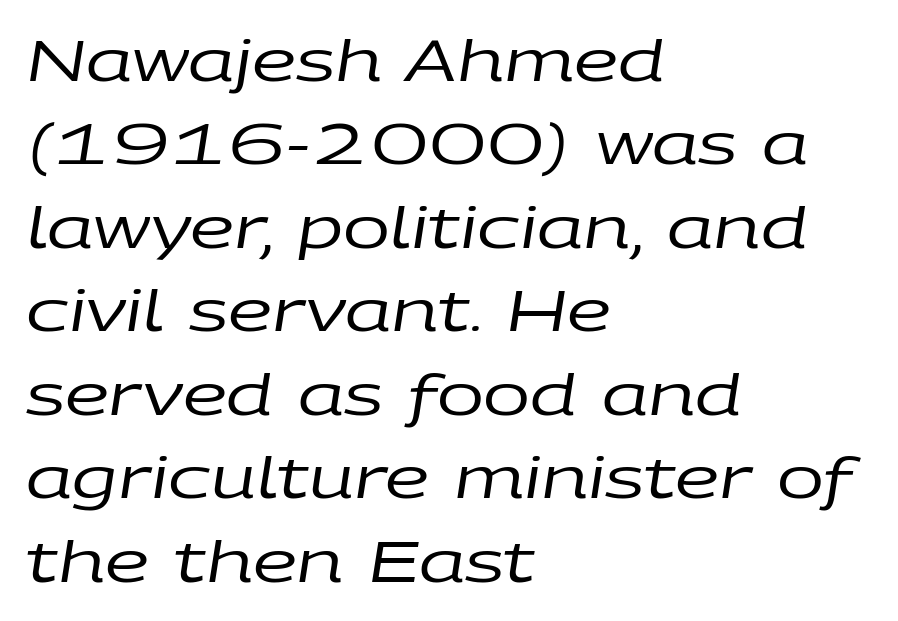
This sample has the flowing, uneven cadence of proportional lettering. Underlining? Definitely not there. These lines were composed using italics. The face used here is rendered with its standard letterfit. This sample is left-justified, so line endings fall wherever the words run out. Counters stay open thanks to moderate or lighter strokes.
